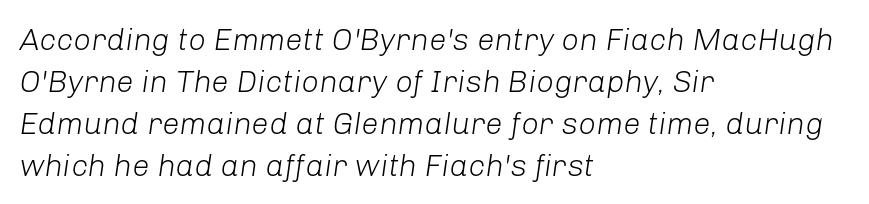
The image shows 31 px light type, italic (leaning right); set left-aligned, normal line spacing (1.35x), normal letter spacing, not underlined; low stroke contrast and a medium x-height.
